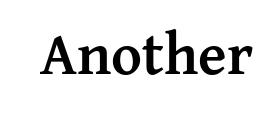
The image shows 59 px semibold serif type, upright; set normal letter spacing, not underlined; medium stroke contrast and a medium x-height.
